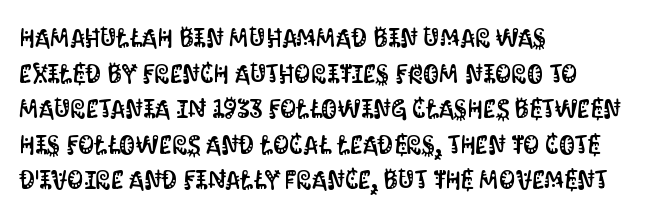
{"italic": "no", "underline": "no", "align": "left", "line_spacing": "normal", "line_spacing_ratio": 1.37, "letter_spacing": "normal", "letter_spacing_em": 0.0, "glyph_px": 26}
